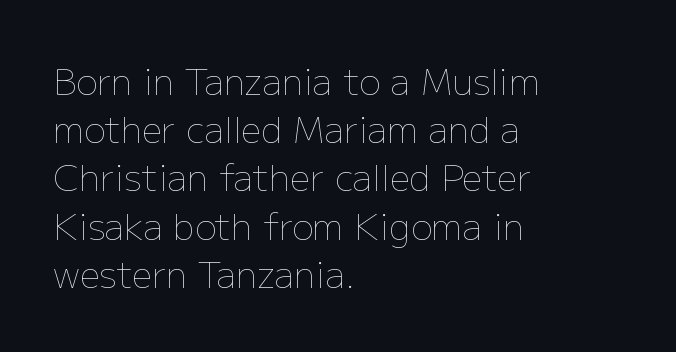
{"italic": "no", "bold": "no", "weight": "thin", "width": "normal", "stroke_contrast": "low", "x_height": "medium", "monospaced": "no", "underline": "no", "align": "left", "line_spacing": "normal", "line_spacing_ratio": 1.34, "letter_spacing": "normal", "letter_spacing_em": 0.0, "glyph_px": 36}
